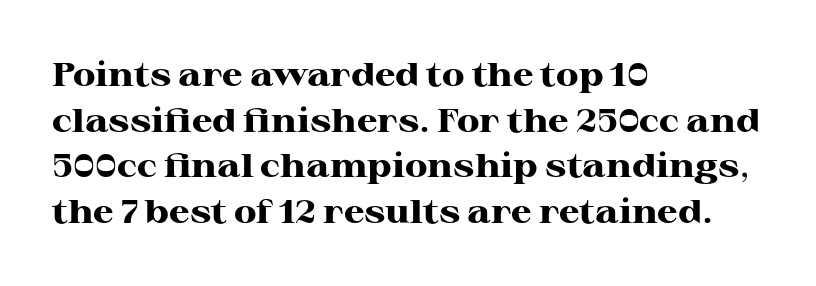
The image shows 33 px heavy, wide serif type, upright; set left-aligned, normal line spacing (1.38x), normal letter spacing, not underlined; high stroke contrast and a medium x-height.
